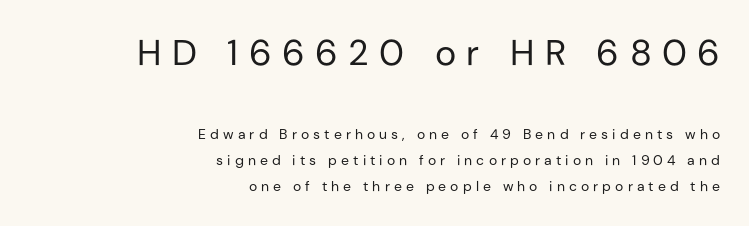
The image shows 36 px regular-weight sans-serif type, upright; set right-aligned, line spacing 1.87x, unusually wide letter spacing (+0.29 em), not underlined; the first (top) block is 2.57x larger; low stroke contrast and a medium x-height.
